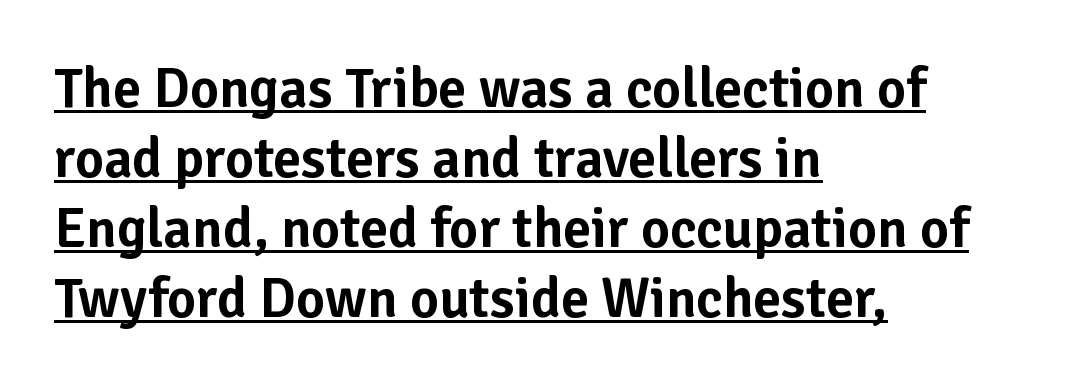
The letters advance in unequal steps, a hallmark of proportional type. The rendering uses a moderate line-height, typical for paragraphs. A rule runs beneath these lines of type. Tall strokes in this sample are plumb rather than angled.
